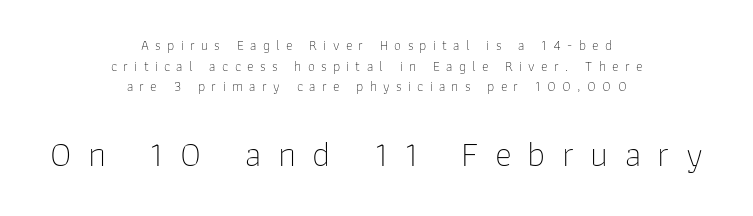
Q: Is the text bold? A: No.
Q: Is the text italic (slanted)? A: No, it is upright.
Q: Is the typeface a serif or a sans-serif typeface? A: Sans-serif.
Q: Is the text underlined? A: No.
Q: How is the paragraph aligned? A: Centered.
Q: Is the spacing between letters normal or unusually wide? A: Unusually wide.
Q: Is the spacing between lines tight, normal or loose? A: Normal.
Q: Which block of text is set in a larger size, the first (top) or the second (bottom)? A: The second (bottom) one.
Q: Width (condensed, normal, or wide)? A: Normal.
Q: Stroke contrast? A: Low.
Q: x-height? A: Medium.
Q: Monospaced? A: No.
